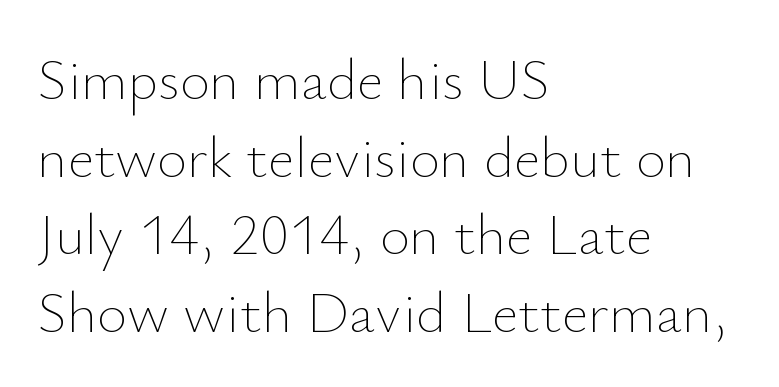
Weight: regular or lighter. The letterforms sit shoulder to shoulder at normal distance. A typesetter would call this leading conventional body-copy spacing. The lettering holds an erect, upright posture throughout. The glyphs are unaccompanied by any horizontal stroke below them.
